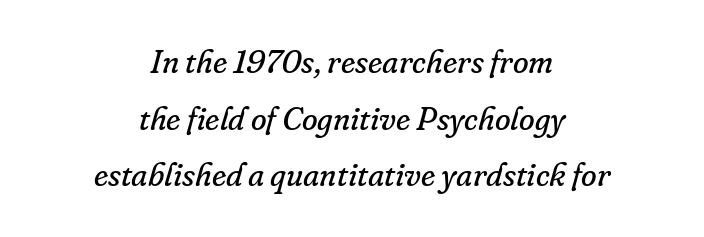
{"serif": "yes", "italic": "yes", "lean": "right", "slant_degrees": 16, "bold": "no", "weight": "regular", "width": "normal", "stroke_contrast": "low", "x_height": "small", "monospaced": "no", "underline": "no", "align": "center", "line_spacing_ratio": 1.77, "letter_spacing": "normal", "letter_spacing_em": 0.0, "glyph_px": 32}
